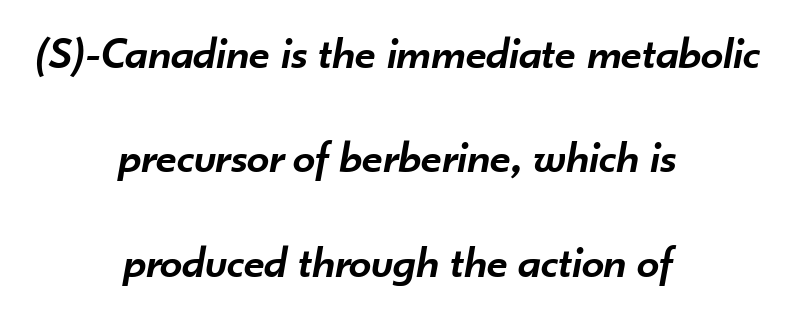
{"italic": "yes", "lean": "right", "slant_degrees": 10, "bold": "semi", "weight": "semibold", "width": "normal", "stroke_contrast": "low", "x_height": "small", "monospaced": "no", "underline": "no", "align": "center", "line_spacing": "loose", "line_spacing_ratio": 2.32, "letter_spacing": "normal", "letter_spacing_em": 0.0, "glyph_px": 45}
